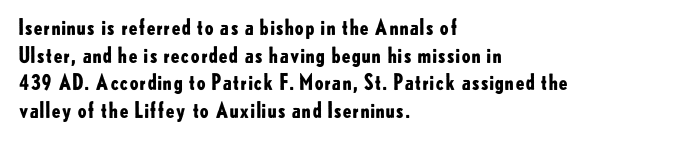
{"italic": "no", "bold": "yes", "underline": "no", "align": "left", "line_spacing": "normal", "line_spacing_ratio": 1.32, "letter_spacing": "normal", "letter_spacing_em": 0.0, "glyph_px": 21}
